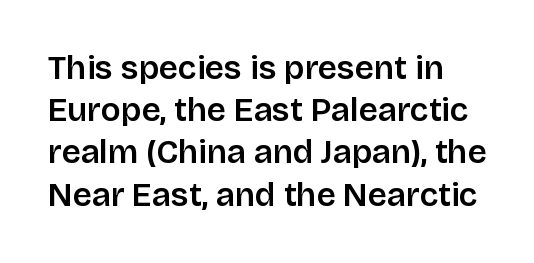
Q: Is the text italic (slanted)? A: No, it is upright.
Q: Is the typeface a serif or a sans-serif typeface? A: Sans-serif.
Q: Is the text underlined? A: No.
Q: Is the spacing between letters normal or unusually wide? A: Normal.
Q: Is the spacing between lines tight, normal or loose? A: Normal.
Q: Width (condensed, normal, or wide)? A: Normal.
Q: Stroke contrast? A: Low.
Q: x-height? A: Large.
Q: Monospaced? A: No.
